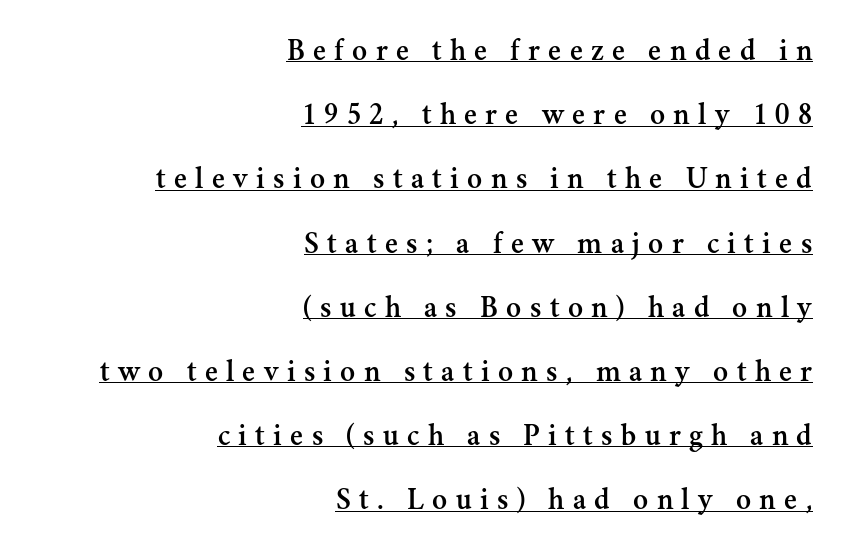
{"serif": "yes", "italic": "no", "width": "normal", "stroke_contrast": "medium", "x_height": "small", "monospaced": "no", "underline": "yes", "align": "right", "line_spacing": "loose", "line_spacing_ratio": 2.07, "letter_spacing": "wide", "letter_spacing_em": 0.27, "glyph_px": 31}
